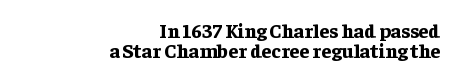
{"italic": "no", "bold": "yes", "underline": "no", "align": "right", "line_spacing": "tight", "line_spacing_ratio": 0.98, "letter_spacing": "normal", "letter_spacing_em": 0.0, "glyph_px": 20}
